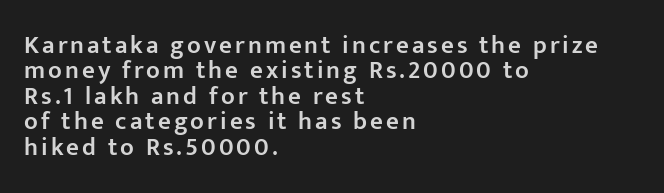
The image shows 25 px text type, upright; set left-aligned, tight line spacing (1.02x), not underlined.
